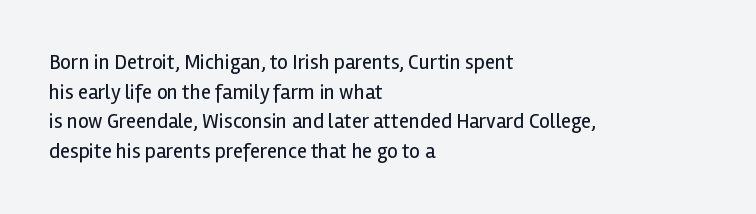
Q: Is the text bold? A: No.
Q: Is the text italic (slanted)? A: No, it is upright.
Q: Is the text underlined? A: No.
Q: How is the paragraph aligned? A: Left-aligned.
Q: Is the spacing between letters normal or unusually wide? A: Normal.
Q: Is the spacing between lines tight, normal or loose? A: Normal.
